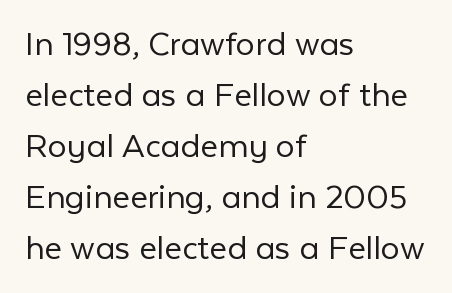
The image shows 38 px light sans-serif type, upright; set left-aligned, normal line spacing (1.34x), normal letter spacing, not underlined; low stroke contrast and a medium x-height.
